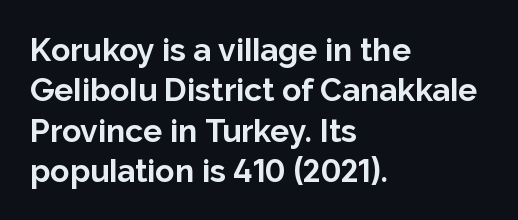
Q: Is the text bold? A: Yes.
Q: Is the text italic (slanted)? A: No, it is upright.
Q: Is the typeface a serif or a sans-serif typeface? A: Sans-serif.
Q: Is the text underlined? A: No.
Q: How is the paragraph aligned? A: Left-aligned.
Q: Is the spacing between letters normal or unusually wide? A: Normal.
Q: Is the spacing between lines tight, normal or loose? A: Normal.
Q: Width (condensed, normal, or wide)? A: Normal.
Q: Stroke contrast? A: Low.
Q: x-height? A: Medium.
Q: Monospaced? A: No.
